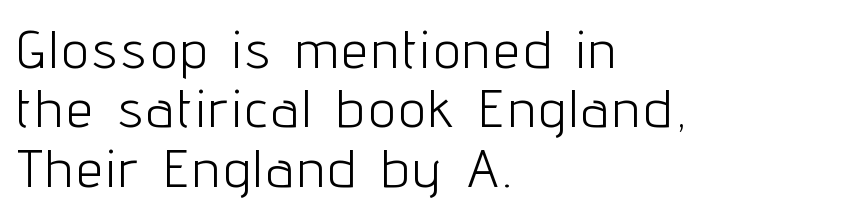
{"serif": "no", "italic": "no", "bold": "no", "weight": "light", "width": "condensed", "stroke_contrast": "low", "x_height": "medium", "monospaced": "no", "underline": "no", "align": "left", "line_spacing": "tight", "line_spacing_ratio": 1.14, "glyph_px": 52}
